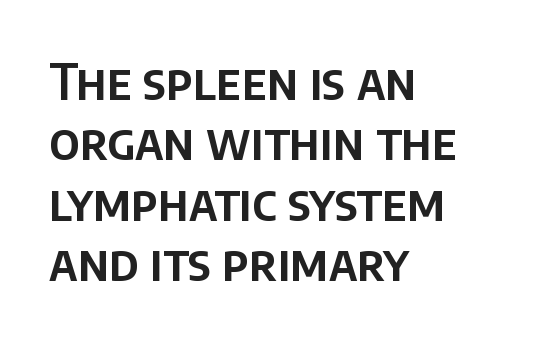
The image shows 49 px sans-serif type, upright; set left-aligned, line spacing 1.23x, normal letter spacing, not underlined; low stroke contrast and a large x-height.
